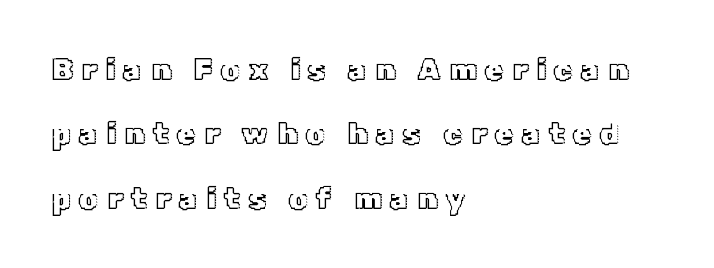
Q: Is the text italic (slanted)? A: No, it is upright.
Q: Is the text underlined? A: No.
Q: How is the paragraph aligned? A: Left-aligned.
Q: Is the spacing between letters normal or unusually wide? A: Unusually wide.
Q: Is the spacing between lines tight, normal or loose? A: Loose.
Q: Width (condensed, normal, or wide)? A: Normal.
Q: x-height? A: Medium.
Q: Monospaced? A: No.
